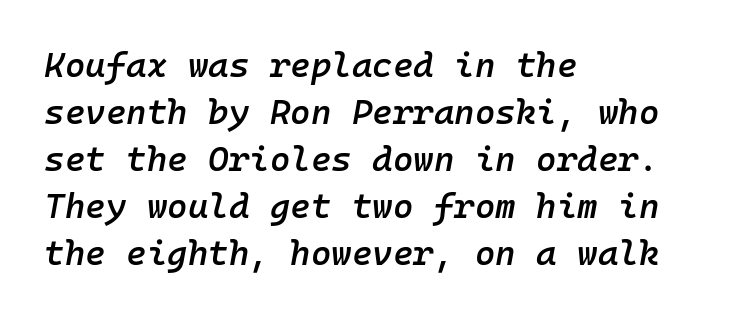
The image shows 35 px semibold type, italic (leaning right), monospaced; set left-aligned, normal line spacing (1.34x), normal letter spacing, not underlined; low stroke contrast and a medium x-height.
